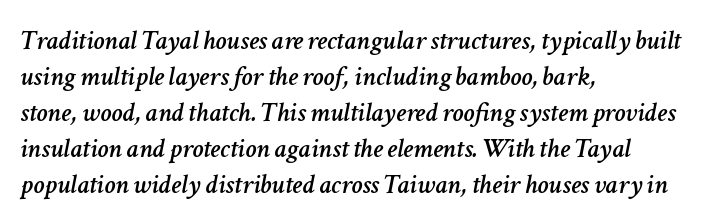
The image shows 28 px text type, italic (leaning right); set left-aligned, normal line spacing (1.29x), normal letter spacing, not underlined; low stroke contrast and a medium x-height.
